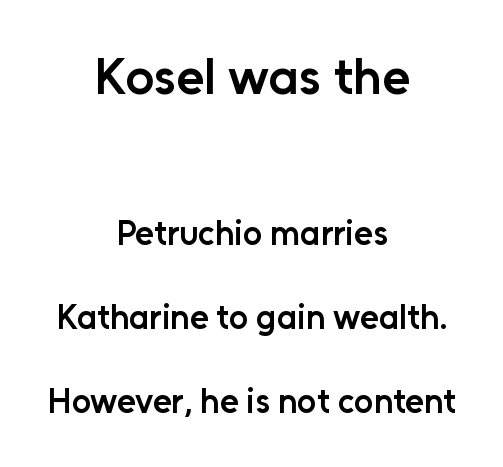
A bit beefed up — I'd call it semibold rather than bold. Stroke terminals: plain, sans-serif. Words float on clear page, feet unadorned. Vertically, the passage feels expansive, rows floating well apart. The type is set solid horizontally, with unmodified tracking.
